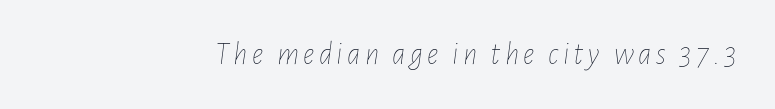
The image shows 32 px thin, condensed type, italic (leaning right); set right-aligned, not underlined; low stroke contrast and a medium x-height.
